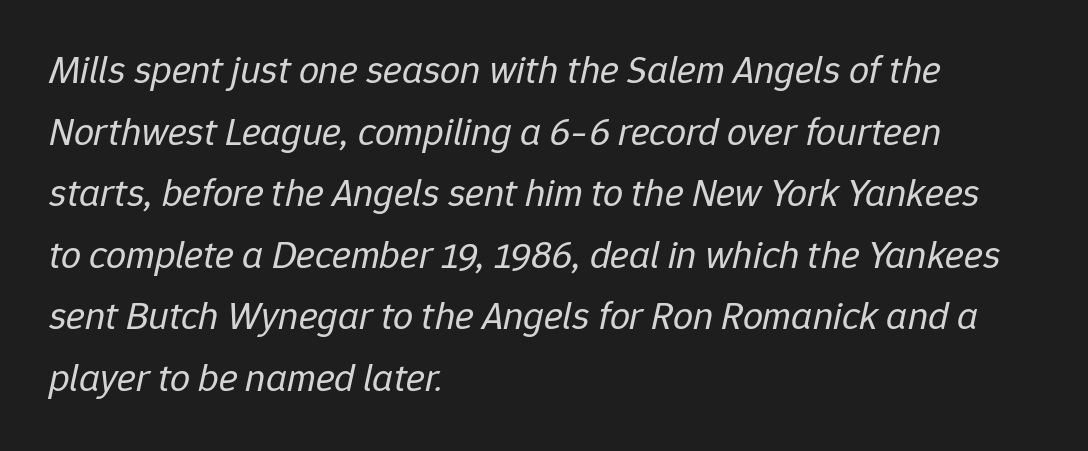
{"italic": "yes", "lean": "right", "slant_degrees": 12, "bold": "no", "weight": "regular", "width": "normal", "stroke_contrast": "low", "x_height": "medium", "monospaced": "no", "underline": "no", "align": "left", "line_spacing": "normal", "line_spacing_ratio": 1.54, "letter_spacing": "normal", "letter_spacing_em": 0.0, "glyph_px": 40}
